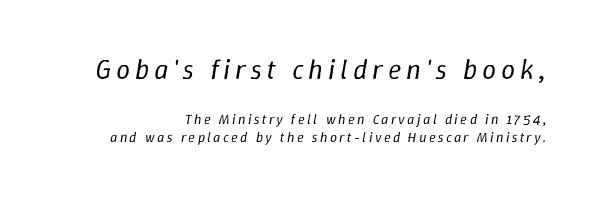
The image shows 28 px regular-weight type, italic (leaning right); set normal line spacing (1.29x), not underlined; the first (top) block is 2.0x larger; low stroke contrast and a medium x-height.
